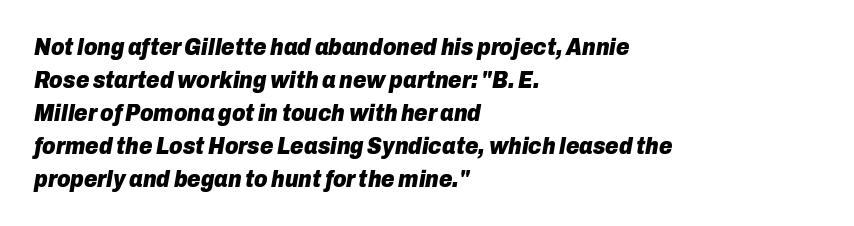
The strokes are fattened all the way to bold. Quick note: interline space is typical. A typesetter would mark this as italic. This rendering leaves character spacing at its baseline value. Horizontal alignment here is leftward, the default for most running prose. Check the space under the baseline: it is left empty.
